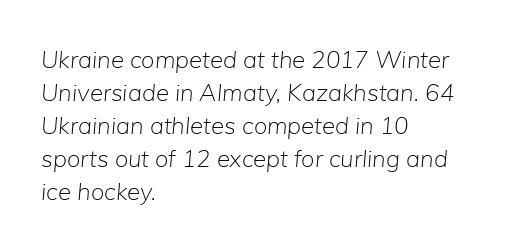
{"italic": "yes", "lean": "right", "slant_degrees": 5, "bold": "no", "underline": "no", "align": "left", "line_spacing": "normal", "line_spacing_ratio": 1.37, "letter_spacing": "normal", "letter_spacing_em": 0.0, "glyph_px": 24}
